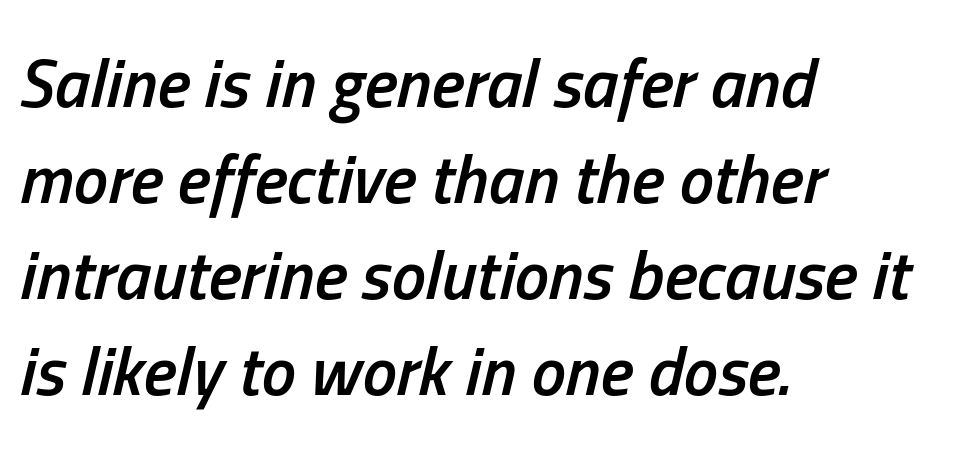
A bit beefed up — I'd call it semibold rather than bold. The words here are not underlined. Summary of vertical rhythm: regular, with standard interline spacing. What stands out about the letter spacing? Nothing — it is the standard amount.
